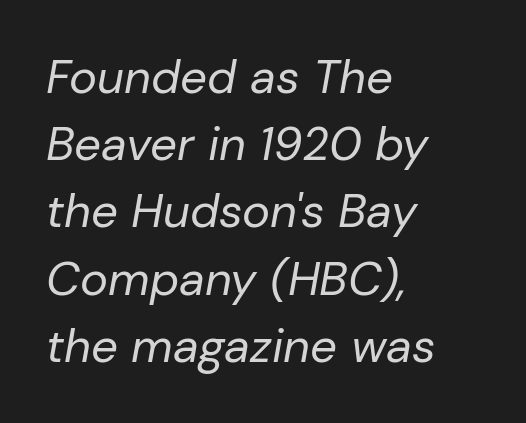
Is this a heavy cut? Hardly; it is regular or lighter. Observe the ordinary spacing: letters are neighbours, not strangers. One glance says typical: line gaps are just what's usual. Horizontally, the lines are justified to the leading edge only. The face used here has a pronounced slope to its letters. Anything drawn beneath the words? Only blank space.
